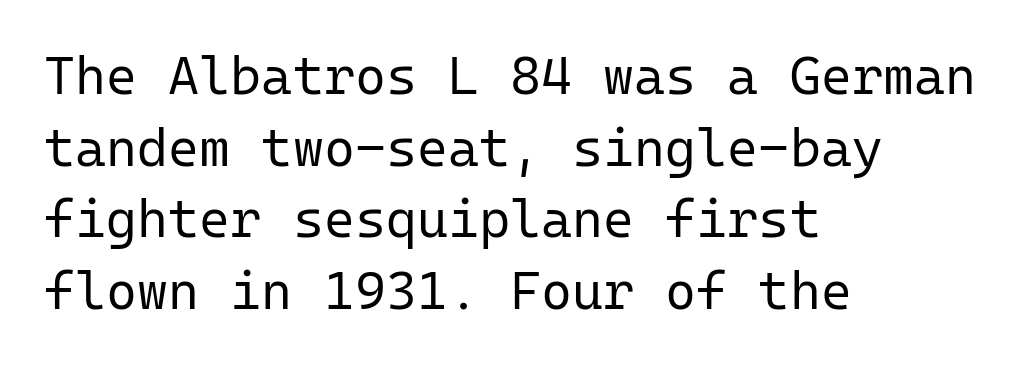
Q: Is the text bold? A: No.
Q: Is the text italic (slanted)? A: No, it is upright.
Q: Is the typeface a serif or a sans-serif typeface? A: Sans-serif.
Q: Is the text underlined? A: No.
Q: How is the paragraph aligned? A: Left-aligned.
Q: Is the spacing between letters normal or unusually wide? A: Normal.
Q: Is the spacing between lines tight, normal or loose? A: Normal.
Q: Width (condensed, normal, or wide)? A: Normal.
Q: Stroke contrast? A: Low.
Q: x-height? A: Medium.
Q: Monospaced? A: Yes.
